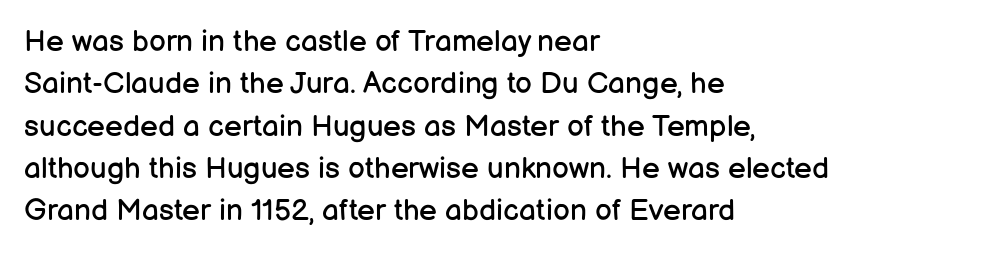
Q: Is the text bold? A: No.
Q: Is the text italic (slanted)? A: No, it is upright.
Q: Is the typeface a serif or a sans-serif typeface? A: Sans-serif.
Q: Is the text underlined? A: No.
Q: How is the paragraph aligned? A: Left-aligned.
Q: Is the spacing between letters normal or unusually wide? A: Normal.
Q: Is the spacing between lines tight, normal or loose? A: Normal.
Q: Width (condensed, normal, or wide)? A: Normal.
Q: Stroke contrast? A: Low.
Q: x-height? A: Medium.
Q: Monospaced? A: No.
